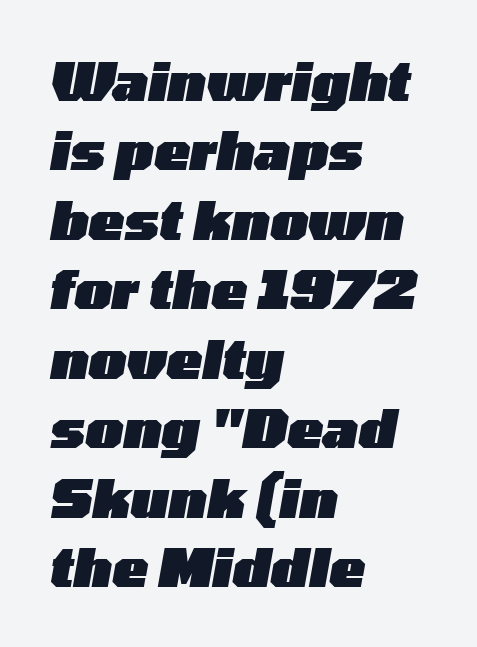
{"italic": "yes", "lean": "right", "slant_degrees": 10, "bold": "yes", "weight": "heavy", "width": "wide", "stroke_contrast": "low", "x_height": "medium", "monospaced": "no", "underline": "no", "align": "left", "line_spacing": "normal", "line_spacing_ratio": 1.31, "letter_spacing": "normal", "letter_spacing_em": 0.0, "glyph_px": 53}
